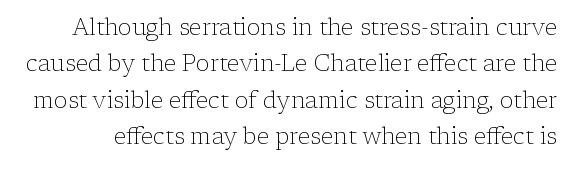
Q: Is the text bold? A: No.
Q: Is the text italic (slanted)? A: No, it is upright.
Q: Is the text underlined? A: No.
Q: Is the spacing between letters normal or unusually wide? A: Normal.
Q: Is the spacing between lines tight, normal or loose? A: Normal.
